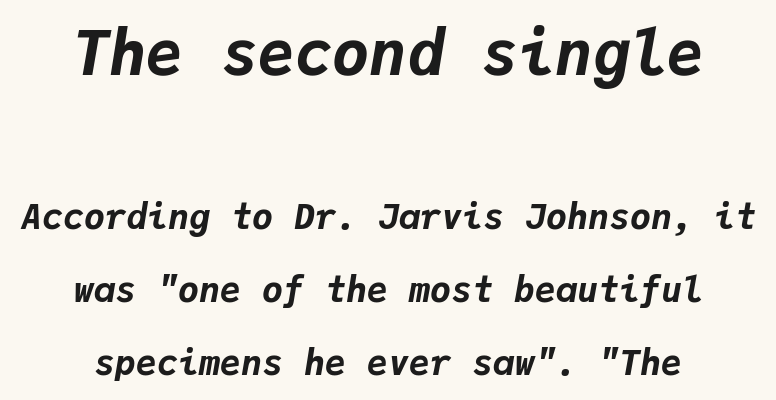
The image shows 62 px bold type, italic (leaning right), monospaced; set centered, loose line spacing (2.09x), normal letter spacing, not underlined; the first (top) block is 1.77x larger; low stroke contrast and a medium x-height.
